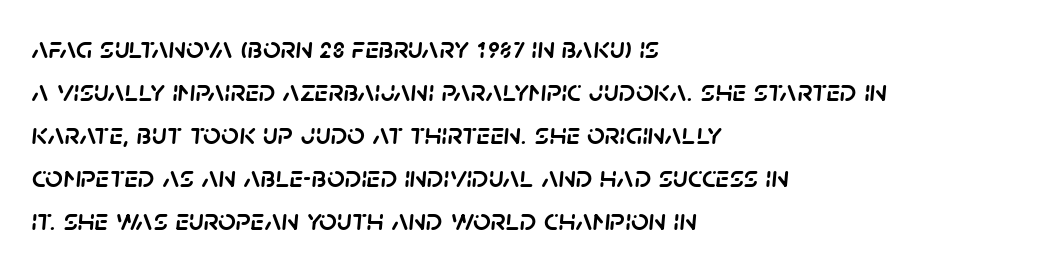
Q: Is the text italic (slanted)? A: Yes, it leans right by about 5 degrees.
Q: Is the text underlined? A: No.
Q: How is the paragraph aligned? A: Left-aligned.
Q: Is the spacing between letters normal or unusually wide? A: Normal.
Q: Is the spacing between lines tight, normal or loose? A: Normal.
Q: Width (condensed, normal, or wide)? A: Normal.
Q: Stroke contrast? A: Low.
Q: x-height? A: Large.
Q: Monospaced? A: No.
